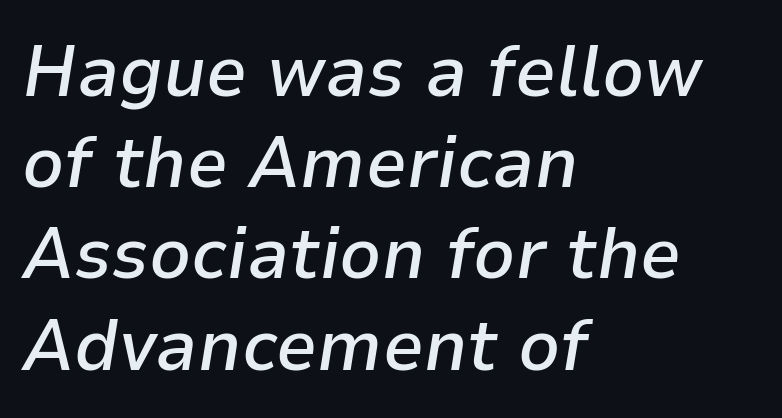
{"italic": "yes", "lean": "right", "slant_degrees": 9, "bold": "semi", "weight": "semibold", "width": "normal", "stroke_contrast": "low", "x_height": "medium", "monospaced": "no", "underline": "no", "align": "left", "line_spacing": "normal", "line_spacing_ratio": 1.25, "letter_spacing": "normal", "letter_spacing_em": 0.0, "glyph_px": 73}
